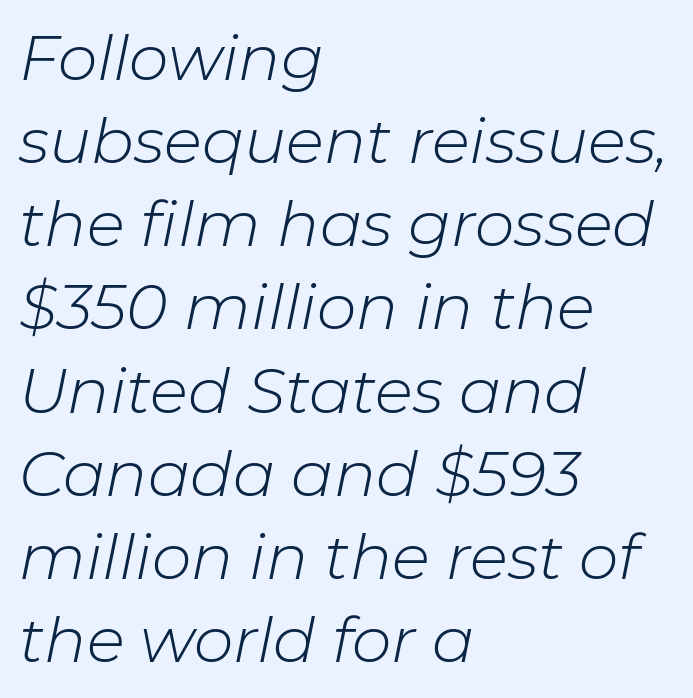
Q: Is the text bold? A: No.
Q: Is the text italic (slanted)? A: Yes, it leans right by about 11 degrees.
Q: Is the text underlined? A: No.
Q: How is the paragraph aligned? A: Left-aligned.
Q: Is the spacing between letters normal or unusually wide? A: Normal.
Q: Is the spacing between lines tight, normal or loose? A: Normal.
Q: Width (condensed, normal, or wide)? A: Normal.
Q: Stroke contrast? A: Low.
Q: x-height? A: Medium.
Q: Monospaced? A: No.
